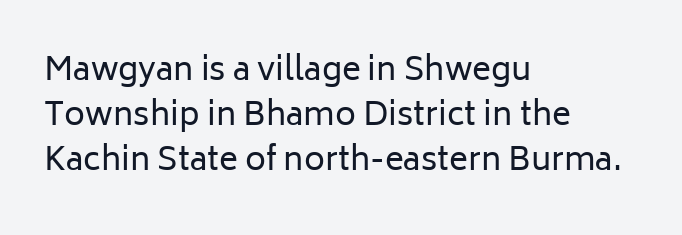
The image shows 32 px regular-weight sans-serif type, upright; set left-aligned, normal line spacing (1.4x), normal letter spacing, not underlined; low stroke contrast and a medium x-height.
